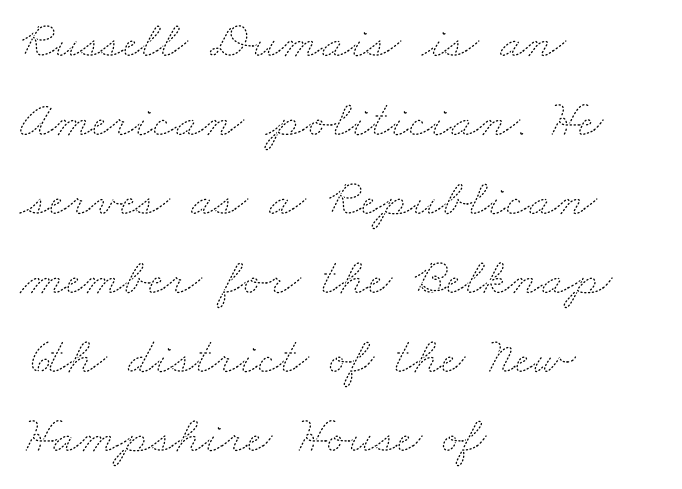
The image shows 53 px thin, wide type; set left-aligned, normal line spacing (1.49x), normal letter spacing, not underlined; medium stroke contrast and a small x-height.
